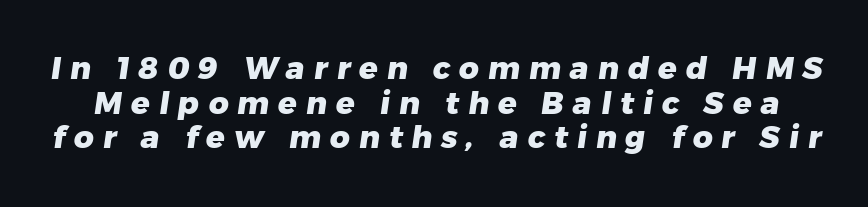
{"serif": "no", "bold": "yes", "weight": "heavy", "width": "normal", "stroke_contrast": "low", "x_height": "medium", "monospaced": "no", "underline": "no", "line_spacing": "tight", "line_spacing_ratio": 1.12, "letter_spacing": "wide", "letter_spacing_em": 0.29, "glyph_px": 31}
